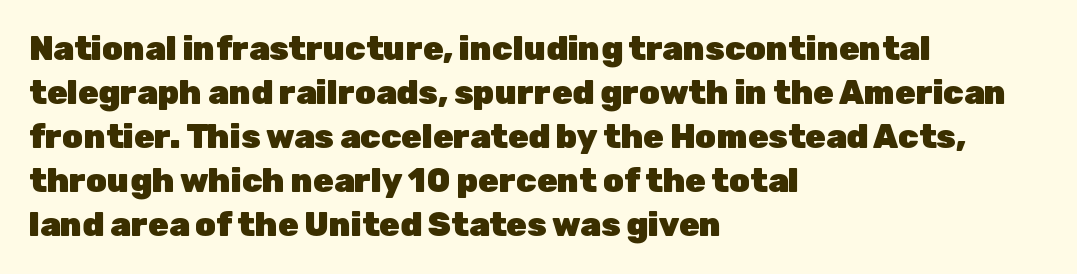
Standard letterfit; no display-style spreading of the glyphs. Notice how the passage keeps a crisp vertical edge on the left only. The passage shown is typed in a proportional face where columns would drift. The strokes are fattened all the way to bold. Nope, no serifs anywhere on these letters.
